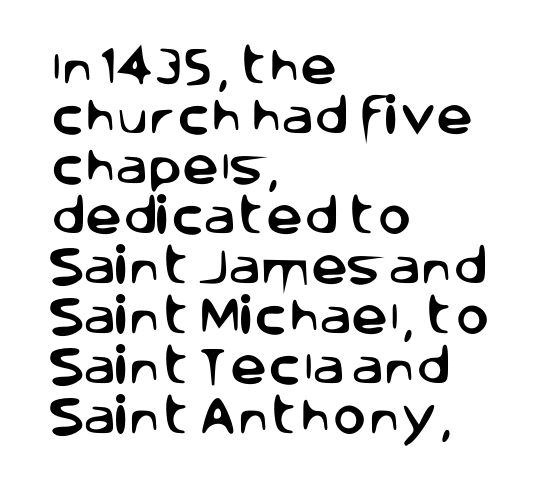
A clean baseline with only descenders dipping below it. Serifs: no, the terminals of the letterforms are clean. The rendering anchors every line to the left-hand side. The face used here is proportionally spaced, like ordinary book or web type. Glyph-to-glyph distance matches everyday printed text. The lettering stays uniformly vertical, giving the passage a roman look.
